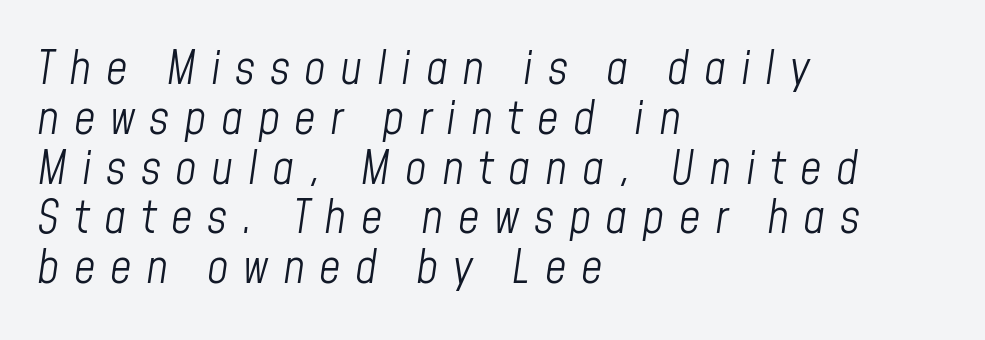
Q: Is the text bold? A: No.
Q: Is the text italic (slanted)? A: Yes, it leans right by about 8 degrees.
Q: Is the text underlined? A: No.
Q: How is the paragraph aligned? A: Left-aligned.
Q: Is the spacing between letters normal or unusually wide? A: Unusually wide.
Q: Is the spacing between lines tight, normal or loose? A: Tight.
Q: Width (condensed, normal, or wide)? A: Condensed.
Q: Stroke contrast? A: Low.
Q: x-height? A: Medium.
Q: Monospaced? A: No.
